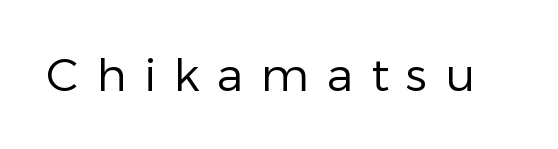
{"serif": "no", "italic": "no", "bold": "no", "weight": "regular", "width": "normal", "stroke_contrast": "low", "x_height": "medium", "monospaced": "no", "underline": "no", "letter_spacing": "wide", "letter_spacing_em": 0.38, "glyph_px": 46}
